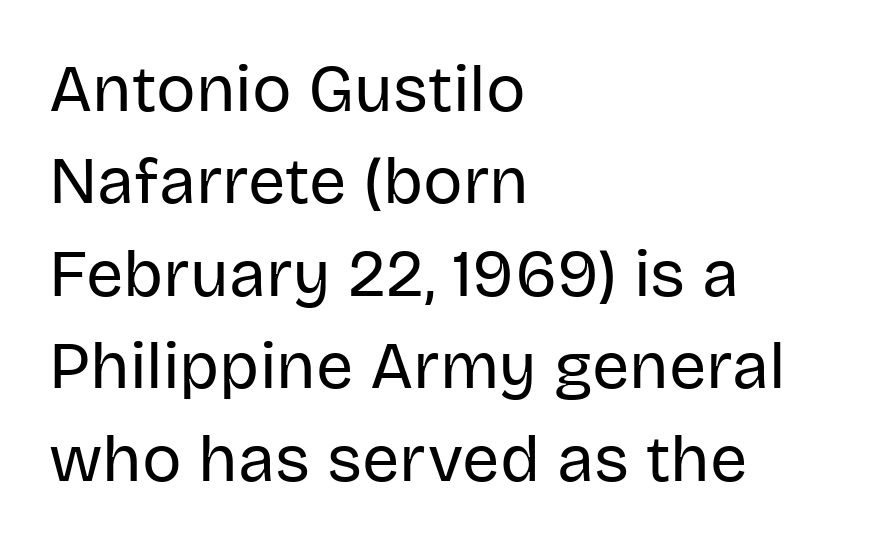
Q: Is the text bold? A: No.
Q: Is the text italic (slanted)? A: No, it is upright.
Q: Is the typeface a serif or a sans-serif typeface? A: Sans-serif.
Q: Is the text underlined? A: No.
Q: How is the paragraph aligned? A: Left-aligned.
Q: Is the spacing between letters normal or unusually wide? A: Normal.
Q: Is the spacing between lines tight, normal or loose? A: Normal.
Q: Width (condensed, normal, or wide)? A: Normal.
Q: Stroke contrast? A: Low.
Q: x-height? A: Large.
Q: Monospaced? A: No.
